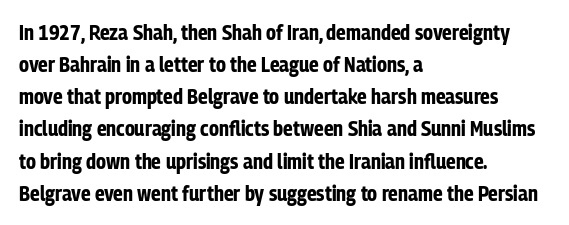
Q: Is the text bold? A: Yes.
Q: Is the text italic (slanted)? A: No, it is upright.
Q: Is the text underlined? A: No.
Q: How is the paragraph aligned? A: Left-aligned.
Q: Is the spacing between letters normal or unusually wide? A: Normal.
Q: Is the spacing between lines tight, normal or loose? A: Normal.
